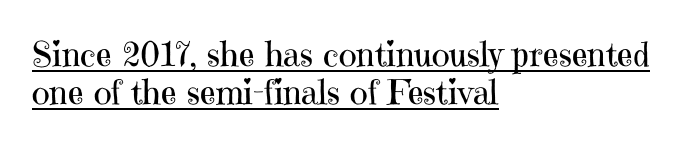
The image shows 34 px regular-weight serif type, upright; set left-aligned, tight line spacing (1.11x), normal letter spacing, underlined; high stroke contrast and a medium x-height.
